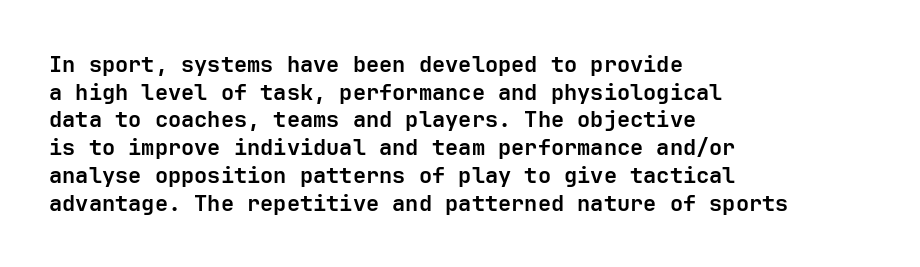
{"italic": "no", "bold": "yes", "underline": "no", "align": "left", "line_spacing": "normal", "line_spacing_ratio": 1.26, "letter_spacing": "normal", "letter_spacing_em": 0.0, "glyph_px": 22}
